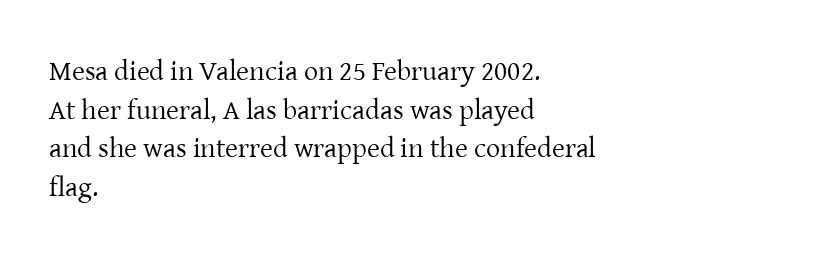
{"serif": "yes", "italic": "no", "bold": "no", "weight": "regular", "width": "normal", "stroke_contrast": "low", "x_height": "medium", "monospaced": "no", "underline": "no", "align": "left", "line_spacing": "normal", "line_spacing_ratio": 1.38, "letter_spacing": "normal", "letter_spacing_em": 0.0, "glyph_px": 28}
